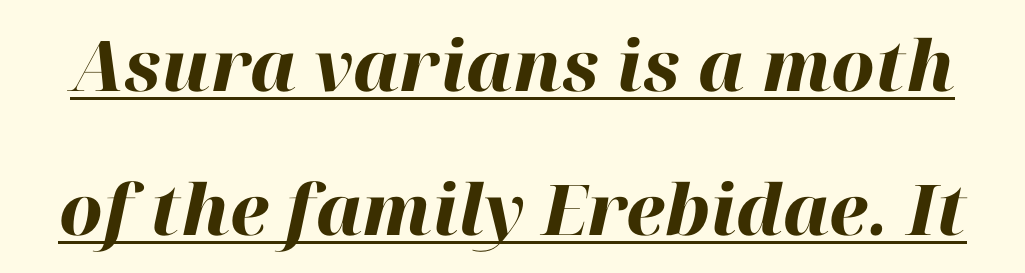
Q: Is the text bold? A: Yes.
Q: Is the text italic (slanted)? A: Yes, it leans right by about 12 degrees.
Q: Is the text underlined? A: Yes.
Q: Is the spacing between letters normal or unusually wide? A: Normal.
Q: Is the spacing between lines tight, normal or loose? A: Loose.
Q: Width (condensed, normal, or wide)? A: Normal.
Q: Stroke contrast? A: High.
Q: x-height? A: Medium.
Q: Monospaced? A: No.
